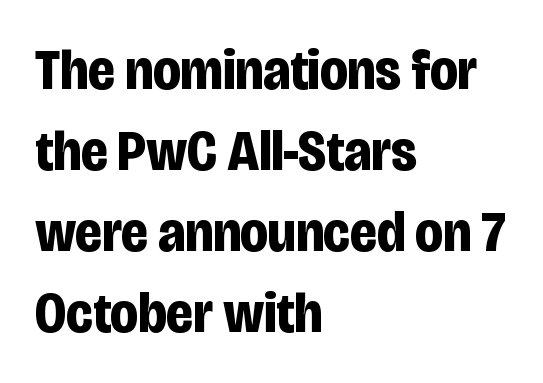
The image shows 57 px bold, condensed sans-serif type, upright; set left-aligned, normal line spacing (1.42x), normal letter spacing, not underlined; low stroke contrast and a large x-height.
